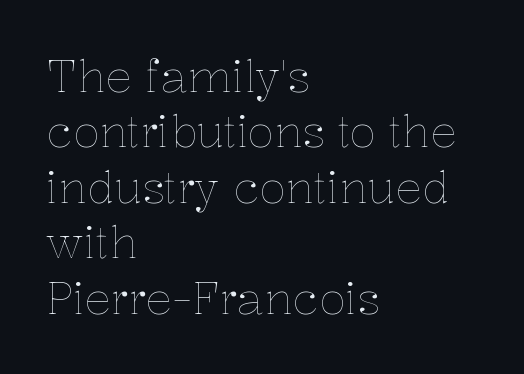
{"italic": "no", "bold": "no", "weight": "thin", "width": "normal", "stroke_contrast": "low", "x_height": "medium", "monospaced": "no", "underline": "no", "align": "left", "line_spacing": "normal", "line_spacing_ratio": 1.26, "letter_spacing": "normal", "letter_spacing_em": 0.0, "glyph_px": 44}
